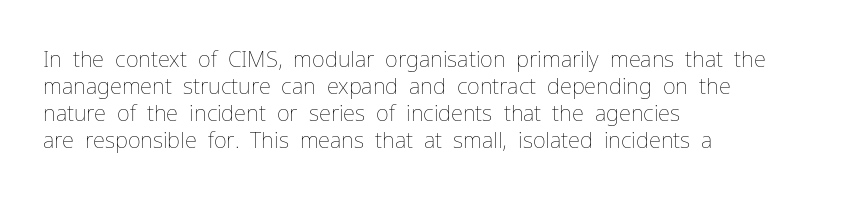
{"italic": "no", "bold": "no", "underline": "no", "align": "left", "line_spacing_ratio": 1.22, "letter_spacing": "normal", "letter_spacing_em": 0.0, "glyph_px": 22}
